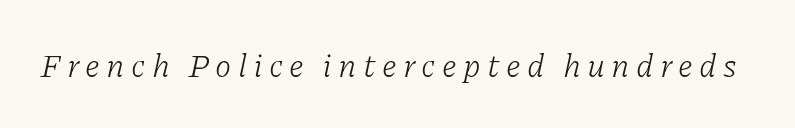
Note: serifs present on the glyphs. The font is comparable to plain body text, perhaps lighter. Proportional: the letters do not fall into vertical columns. The glyphs are unaccompanied by any horizontal stroke below them.
